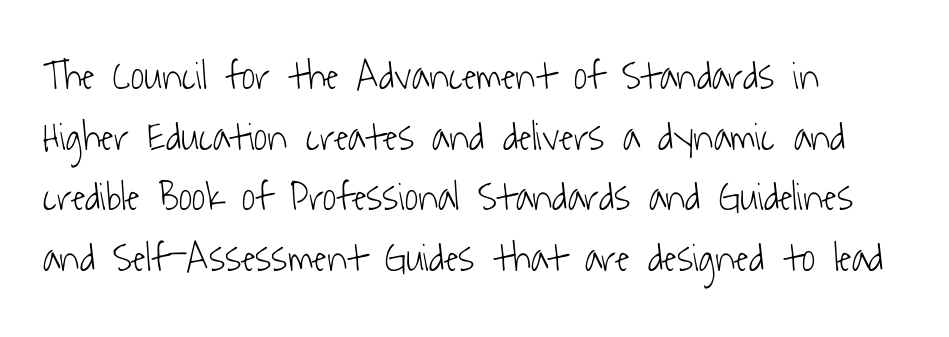
{"serif": "no", "bold": "no", "weight": "light", "width": "condensed", "stroke_contrast": "low", "x_height": "medium", "monospaced": "no", "underline": "no", "align": "left", "line_spacing": "normal", "line_spacing_ratio": 1.48, "letter_spacing": "normal", "letter_spacing_em": 0.0, "glyph_px": 41}
